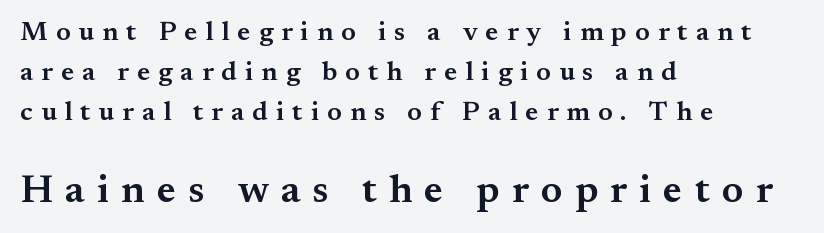
Look at the bottom of the vertical strokes: they flare into serifs here. Display-style spreading of the glyphs; the letterfit is very open. The leading is moderate, giving the passage an even texture. Do the characters align in a grid? No, the font is proportional. It's the straight-up-and-down kind of type. The rendering uses a semibold face; strokes are thickened but not to full bold.
